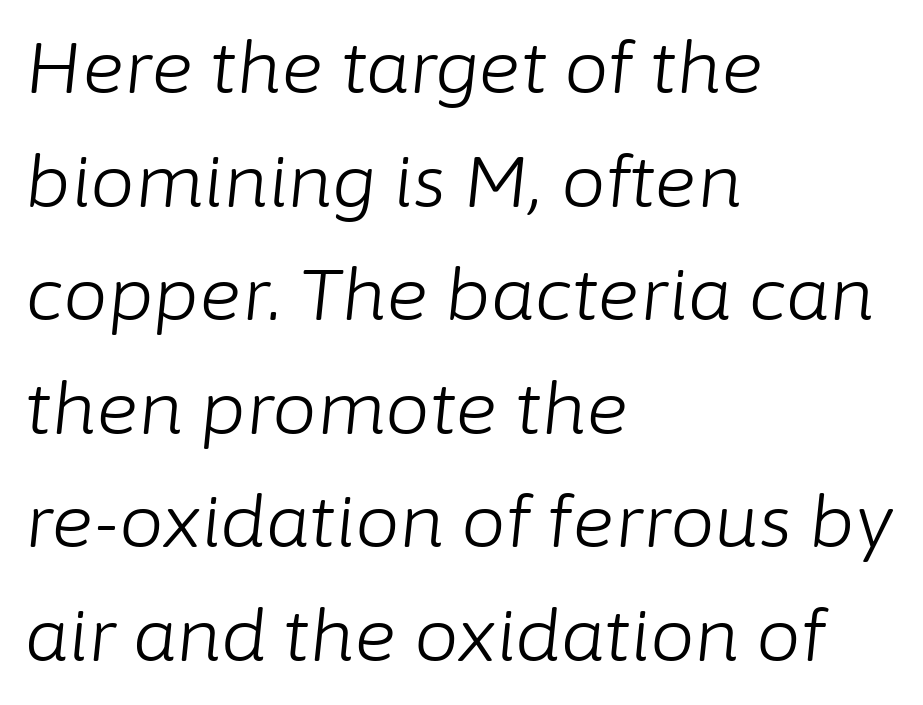
Q: Is the text bold? A: No.
Q: Is the text italic (slanted)? A: Yes, it leans right by about 6 degrees.
Q: Is the text underlined? A: No.
Q: How is the paragraph aligned? A: Left-aligned.
Q: Is the spacing between letters normal or unusually wide? A: Normal.
Q: Is the spacing between lines tight, normal or loose? A: Normal.
Q: Width (condensed, normal, or wide)? A: Normal.
Q: Stroke contrast? A: Low.
Q: x-height? A: Medium.
Q: Monospaced? A: No.
